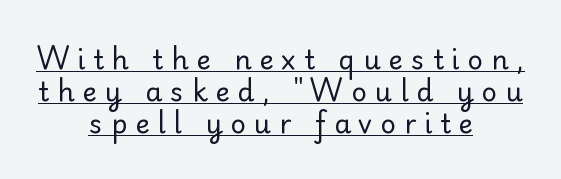
Reading down the block, each line starts at a different indent, mirrored at its end. Stems here are at most as thick as an everyday book face. Unlike italic type, these characters show no tilt at all. The face used here appears with an underline applied. The line texture is sparse and dotted thanks to wide tracking.
